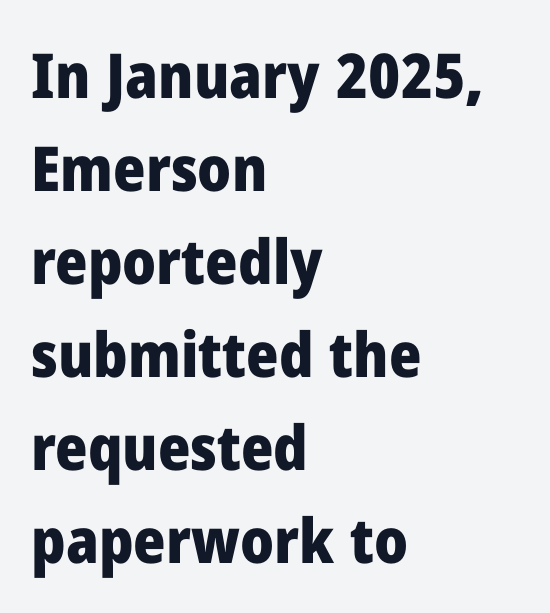
{"serif": "no", "italic": "no", "bold": "yes", "weight": "heavy", "width": "normal", "stroke_contrast": "low", "x_height": "medium", "monospaced": "no", "underline": "no", "align": "left", "line_spacing": "normal", "line_spacing_ratio": 1.5, "letter_spacing": "normal", "letter_spacing_em": 0.0, "glyph_px": 62}
